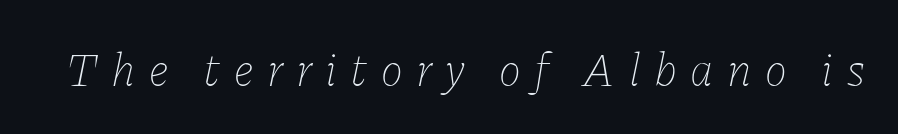
{"italic": "yes", "lean": "right", "slant_degrees": 11, "bold": "no", "weight": "thin", "width": "normal", "stroke_contrast": "low", "x_height": "medium", "monospaced": "no", "underline": "no", "letter_spacing": "wide", "letter_spacing_em": 0.29, "glyph_px": 47}
